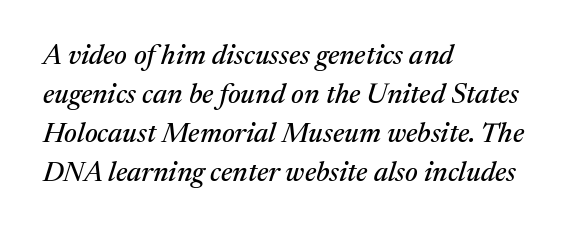
Q: Is the text italic (slanted)? A: Yes, it leans right by about 17 degrees.
Q: Is the typeface a serif or a sans-serif typeface? A: Serif.
Q: Is the text underlined? A: No.
Q: How is the paragraph aligned? A: Left-aligned.
Q: Is the spacing between letters normal or unusually wide? A: Normal.
Q: Is the spacing between lines tight, normal or loose? A: Normal.
Q: Width (condensed, normal, or wide)? A: Normal.
Q: Stroke contrast? A: Medium.
Q: x-height? A: Medium.
Q: Monospaced? A: No.
